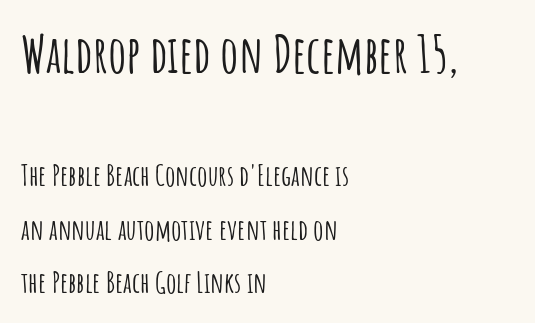
The passage shown has conventional tracking throughout. Is there any slant? The stems are plumb. Spacing verdict: proportional, widths tailored to each character. Whoever set this made the first block the dominant, larger element. Unmarked baselines from the first word to the last. If you drew a ruler down the left edge, every line would touch it.
